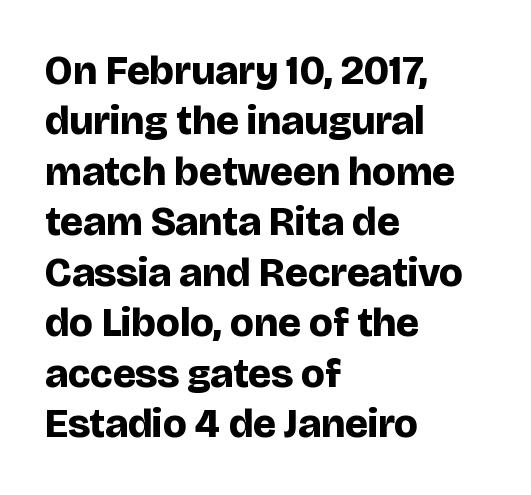
The image shows 41 px bold sans-serif type, upright; set left-aligned, line spacing 1.23x, normal letter spacing, not underlined; low stroke contrast and a large x-height.
